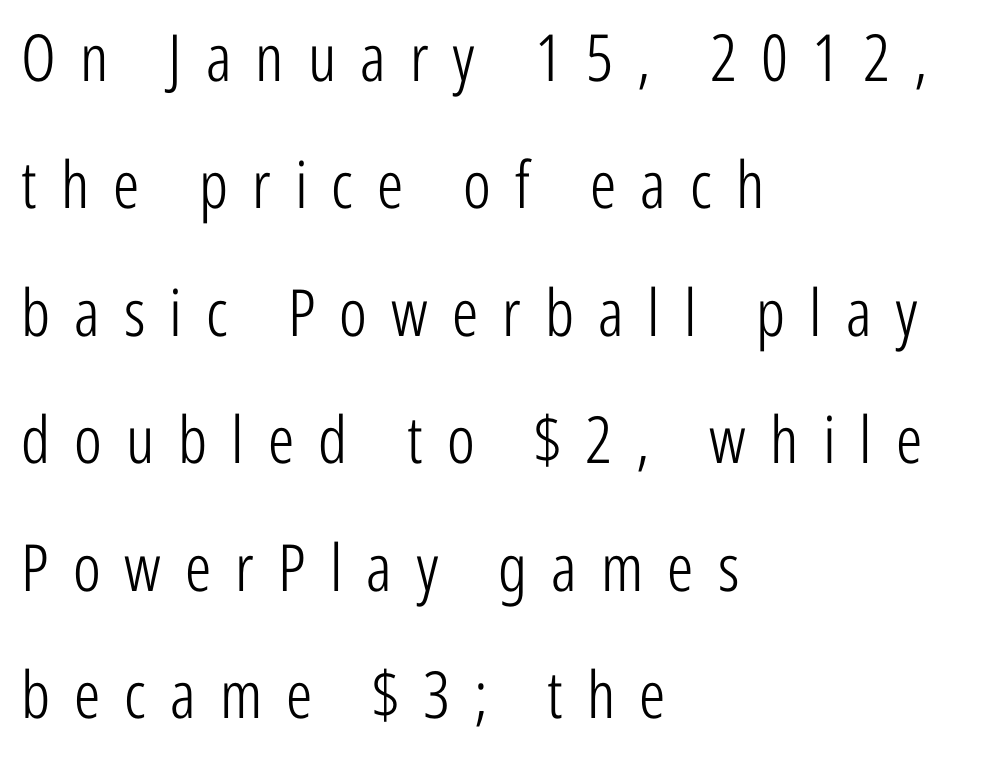
Q: Is the text bold? A: No.
Q: Is the text italic (slanted)? A: No, it is upright.
Q: Is the typeface a serif or a sans-serif typeface? A: Sans-serif.
Q: Is the text underlined? A: No.
Q: How is the paragraph aligned? A: Left-aligned.
Q: Is the spacing between letters normal or unusually wide? A: Unusually wide.
Q: Is the spacing between lines tight, normal or loose? A: Loose.
Q: Width (condensed, normal, or wide)? A: Condensed.
Q: Stroke contrast? A: Low.
Q: x-height? A: Medium.
Q: Monospaced? A: No.
